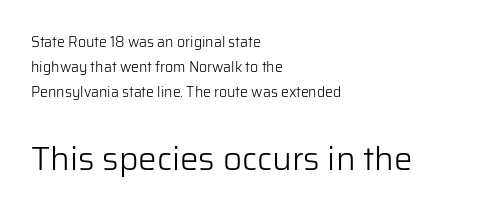
Is the type heavy? It reads as light-to-regular instead. These lines are set flush left with a ragged right edge. The passage shown is typed in a proportional face where columns would drift. Caption: standard tracking, unaltered. The gap between lines stays unmarked.
